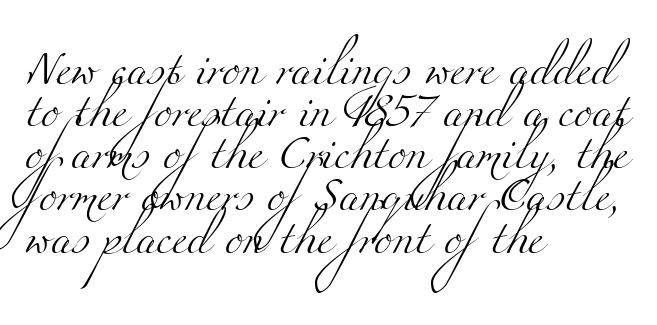
{"bold": "no", "weight": "light", "width": "wide", "stroke_contrast": "medium", "x_height": "small", "monospaced": "no", "underline": "no", "align": "left", "line_spacing_ratio": 1.24, "letter_spacing": "normal", "letter_spacing_em": 0.0, "glyph_px": 34}
